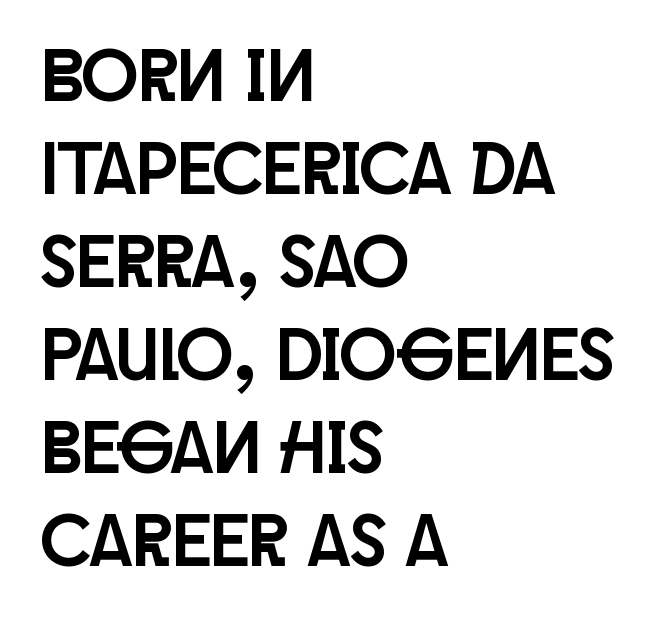
{"serif": "no", "italic": "no", "width": "condensed", "stroke_contrast": "low", "x_height": "large", "monospaced": "no", "underline": "no", "align": "left", "line_spacing_ratio": 1.24, "letter_spacing": "normal", "letter_spacing_em": 0.0, "glyph_px": 75}
